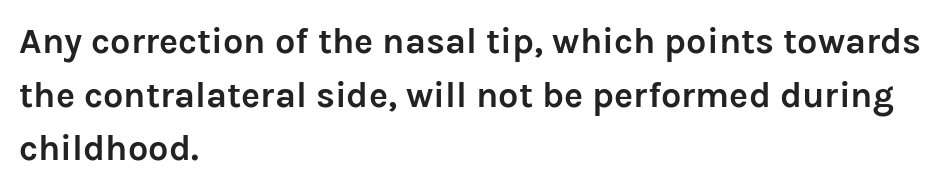
Q: Is the text bold? A: Yes.
Q: Is the text italic (slanted)? A: No, it is upright.
Q: Is the typeface a serif or a sans-serif typeface? A: Sans-serif.
Q: Is the text underlined? A: No.
Q: How is the paragraph aligned? A: Left-aligned.
Q: Is the spacing between letters normal or unusually wide? A: Normal.
Q: Is the spacing between lines tight, normal or loose? A: Normal.
Q: Width (condensed, normal, or wide)? A: Normal.
Q: Stroke contrast? A: Low.
Q: x-height? A: Medium.
Q: Monospaced? A: No.
